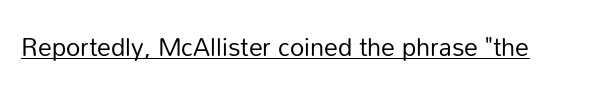
The letterforms sit at book weight or below. Posture: upright roman. Here the glyphs are tracked normally, forming tight word shapes. The words here are underlined.
